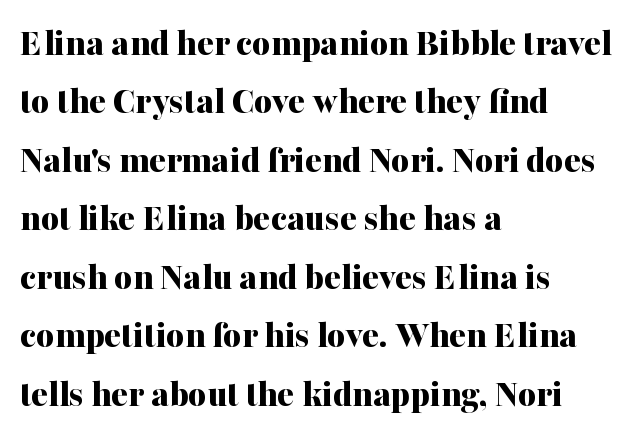
Q: Is the text bold? A: Yes.
Q: Is the text italic (slanted)? A: No, it is upright.
Q: Is the typeface a serif or a sans-serif typeface? A: Serif.
Q: Is the text underlined? A: No.
Q: How is the paragraph aligned? A: Left-aligned.
Q: Is the spacing between letters normal or unusually wide? A: Normal.
Q: Is the spacing between lines tight, normal or loose? A: Normal.
Q: Width (condensed, normal, or wide)? A: Normal.
Q: Stroke contrast? A: Medium.
Q: x-height? A: Medium.
Q: Monospaced? A: No.
